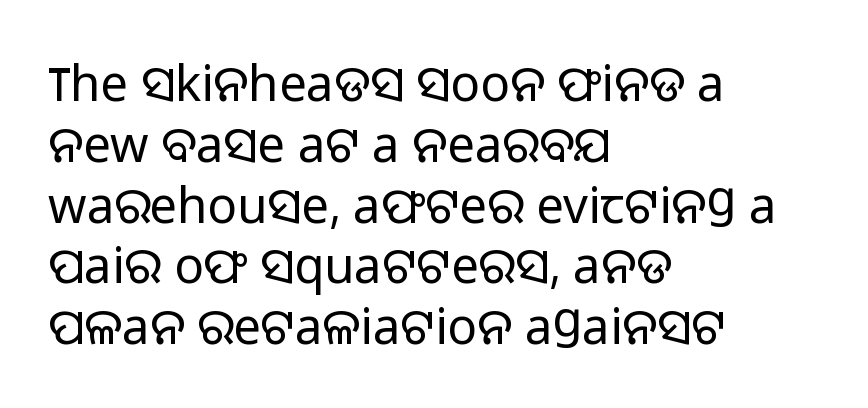
{"serif": "no", "italic": "no", "bold": "no", "weight": "regular", "width": "normal", "stroke_contrast": "low", "x_height": "medium", "monospaced": "no", "underline": "no", "align": "left", "line_spacing_ratio": 1.24, "letter_spacing": "normal", "letter_spacing_em": 0.0, "glyph_px": 49}
